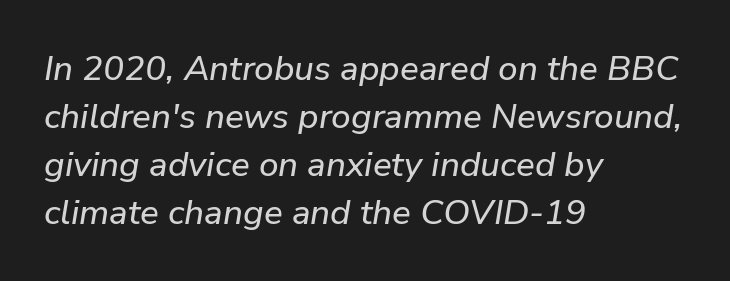
{"italic": "yes", "lean": "right", "slant_degrees": 9, "width": "normal", "stroke_contrast": "low", "x_height": "medium", "monospaced": "no", "underline": "no", "align": "left", "line_spacing": "normal", "line_spacing_ratio": 1.37, "letter_spacing": "normal", "letter_spacing_em": 0.0, "glyph_px": 35}
